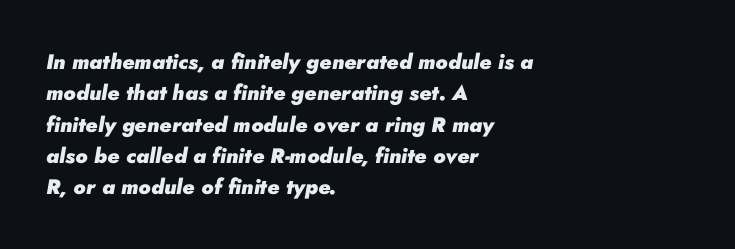
{"italic": "yes", "lean": "right", "slant_degrees": 10, "bold": "yes", "underline": "no", "align": "left", "line_spacing": "normal", "line_spacing_ratio": 1.49, "letter_spacing": "normal", "letter_spacing_em": 0.0, "glyph_px": 21}
